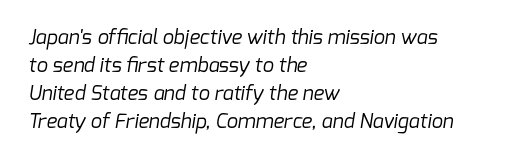
{"bold": "no", "underline": "no", "align": "left", "line_spacing": "normal", "line_spacing_ratio": 1.4, "letter_spacing": "normal", "letter_spacing_em": 0.0, "glyph_px": 20}
